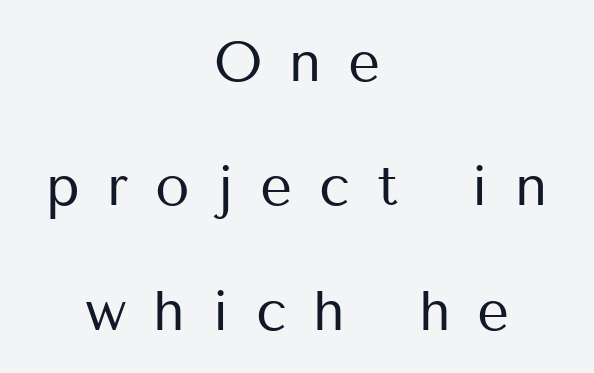
The image shows 56 px regular-weight sans-serif type, upright; set centered, loose line spacing (2.22x), unusually wide letter spacing (+0.48 em), not underlined; medium stroke contrast and a medium x-height.
